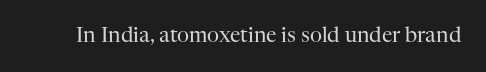
The passage shown is not underscored anywhere. The font's upright variant was chosen for this text. Stems here are at most as thick as an everyday book face. Observe the ordinary spacing: letters are neighbours, not strangers.
